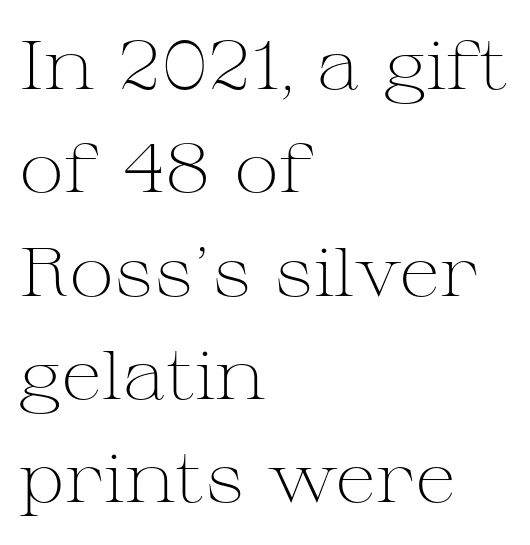
Q: Is the text bold? A: No.
Q: Is the text italic (slanted)? A: No, it is upright.
Q: Is the typeface a serif or a sans-serif typeface? A: Serif.
Q: Is the text underlined? A: No.
Q: How is the paragraph aligned? A: Left-aligned.
Q: Is the spacing between letters normal or unusually wide? A: Normal.
Q: Is the spacing between lines tight, normal or loose? A: Normal.
Q: Width (condensed, normal, or wide)? A: Wide.
Q: Stroke contrast? A: Medium.
Q: x-height? A: Medium.
Q: Monospaced? A: No.
